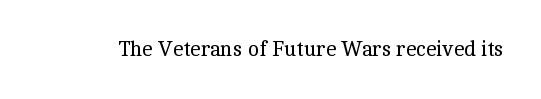
{"italic": "no", "bold": "no", "underline": "no", "letter_spacing": "normal", "letter_spacing_em": 0.0, "glyph_px": 21}
